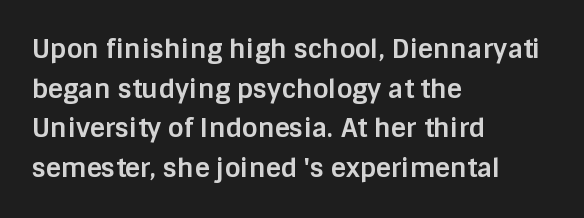
{"italic": "no", "bold": "yes", "underline": "no", "align": "left", "line_spacing": "normal", "line_spacing_ratio": 1.52, "letter_spacing": "normal", "letter_spacing_em": 0.0, "glyph_px": 26}
